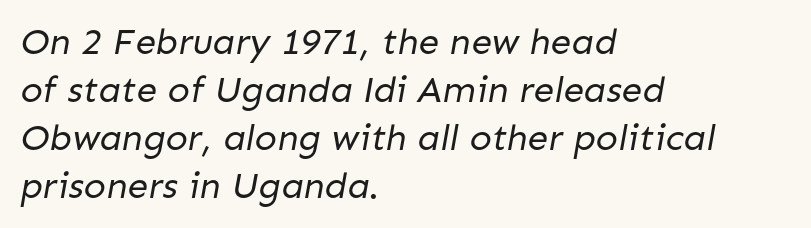
Note the varied advance widths — an 'i' is clearly narrower than an 'm'. Every row of glyphs begins at an identical x-position on the left. This reads as an unemphasized weight, regular at the heaviest. Glyph-to-glyph distance matches everyday printed text. Serif or sans? Sans — the stroke terminals are bare. Bare-footed words on every line.
